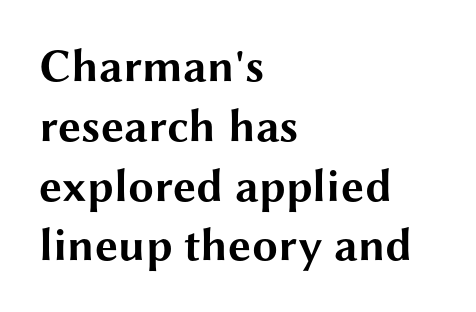
{"serif": "no", "italic": "no", "bold": "yes", "weight": "bold", "width": "wide", "stroke_contrast": "medium", "x_height": "medium", "monospaced": "no", "underline": "no", "align": "left", "line_spacing": "normal", "line_spacing_ratio": 1.3, "letter_spacing": "normal", "letter_spacing_em": 0.0, "glyph_px": 46}
